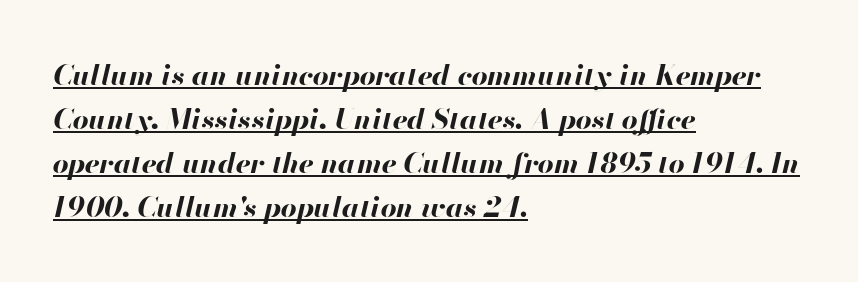
Q: Is the text bold? A: Yes.
Q: Is the text italic (slanted)? A: Yes, it leans right by about 13 degrees.
Q: Is the text underlined? A: Yes.
Q: How is the paragraph aligned? A: Left-aligned.
Q: Is the spacing between letters normal or unusually wide? A: Normal.
Q: Is the spacing between lines tight, normal or loose? A: Normal.
Q: Width (condensed, normal, or wide)? A: Normal.
Q: Stroke contrast? A: High.
Q: x-height? A: Small.
Q: Monospaced? A: No.
